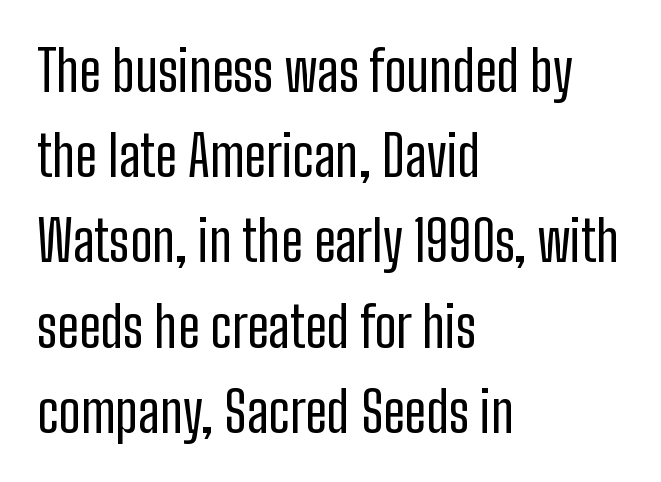
Q: Is the text bold? A: No.
Q: Is the text italic (slanted)? A: No, it is upright.
Q: Is the typeface a serif or a sans-serif typeface? A: Sans-serif.
Q: Is the text underlined? A: No.
Q: How is the paragraph aligned? A: Left-aligned.
Q: Is the spacing between letters normal or unusually wide? A: Normal.
Q: Is the spacing between lines tight, normal or loose? A: Normal.
Q: Width (condensed, normal, or wide)? A: Condensed.
Q: Stroke contrast? A: Low.
Q: x-height? A: Medium.
Q: Monospaced? A: No.
